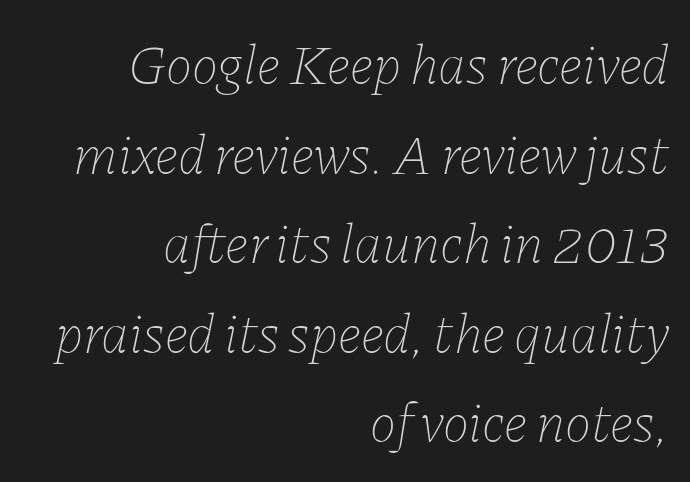
The image shows 56 px thin type, italic (leaning right); set right-aligned, normal line spacing (1.6x), normal letter spacing, not underlined; low stroke contrast and a medium x-height.
